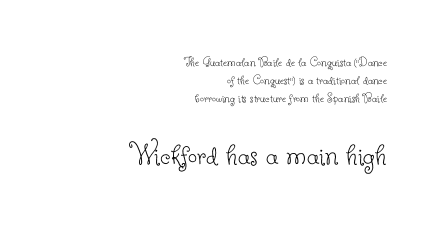
The image shows 33 px thin serif type, upright; set right-aligned, normal line spacing (1.29x), normal letter spacing, not underlined; the second (bottom) block is 2.36x larger; low stroke contrast and a small x-height.
